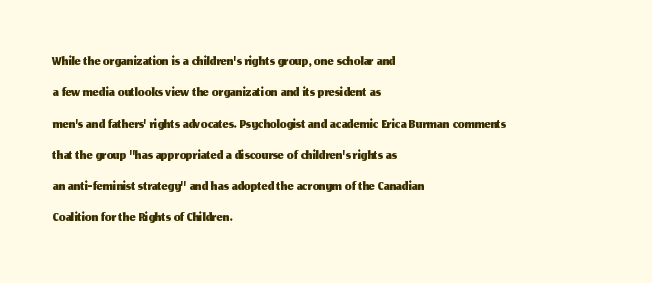
The compositor pushed each line to the left boundary. The designer left line spacing at the default. The rendering keeps characters at their native spacing. No italicization has been applied; the sample stays upright. Clear beneath every line of the passage.
